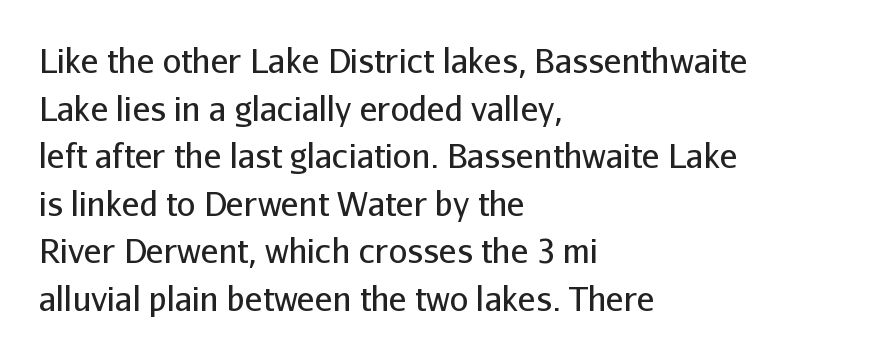
The image shows 33 px regular-weight sans-serif type, upright; set left-aligned, normal line spacing (1.44x), normal letter spacing, not underlined; low stroke contrast and a medium x-height.
